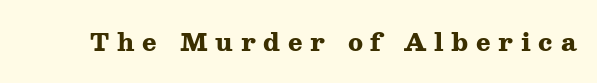
The image shows 24 px bold type, upright; set unusually wide letter spacing (+0.32 em), not underlined.
